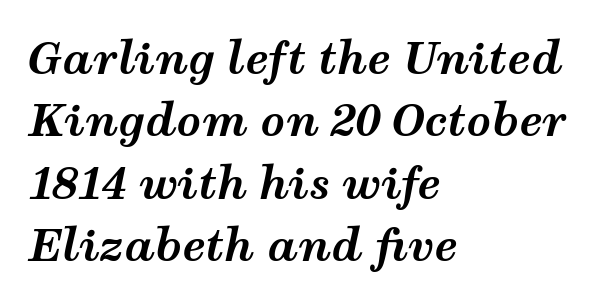
Q: Is the text bold? A: Yes.
Q: Is the text italic (slanted)? A: Yes, it leans right by about 12 degrees.
Q: Is the text underlined? A: No.
Q: How is the paragraph aligned? A: Left-aligned.
Q: Is the spacing between letters normal or unusually wide? A: Normal.
Q: Is the spacing between lines tight, normal or loose? A: Normal.
Q: Width (condensed, normal, or wide)? A: Wide.
Q: Stroke contrast? A: Medium.
Q: x-height? A: Medium.
Q: Monospaced? A: No.
